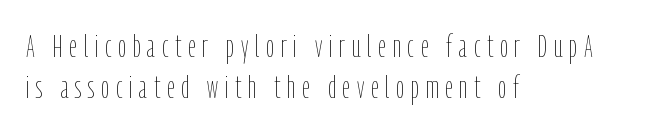
Q: Is the text bold? A: No.
Q: Is the text italic (slanted)? A: No, it is upright.
Q: Is the text underlined? A: No.
Q: How is the paragraph aligned? A: Left-aligned.
Q: Is the spacing between letters normal or unusually wide? A: Unusually wide.
Q: Is the spacing between lines tight, normal or loose? A: Normal.
Q: Width (condensed, normal, or wide)? A: Condensed.
Q: Stroke contrast? A: Low.
Q: x-height? A: Medium.
Q: Monospaced? A: No.
